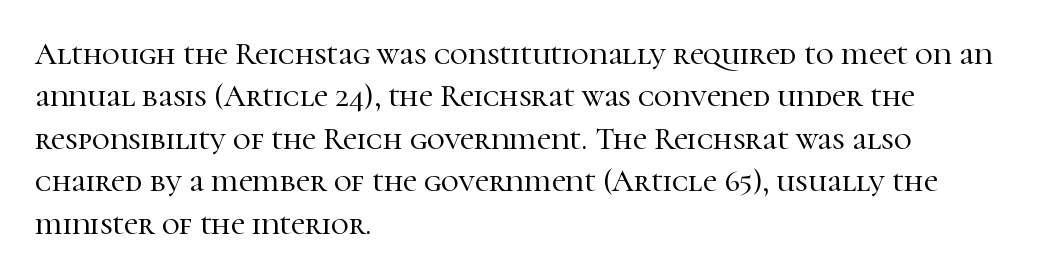
{"serif": "yes", "italic": "no", "width": "normal", "stroke_contrast": "high", "x_height": "medium", "monospaced": "no", "underline": "no", "align": "left", "line_spacing": "normal", "line_spacing_ratio": 1.37, "letter_spacing": "normal", "letter_spacing_em": 0.0, "glyph_px": 31}
